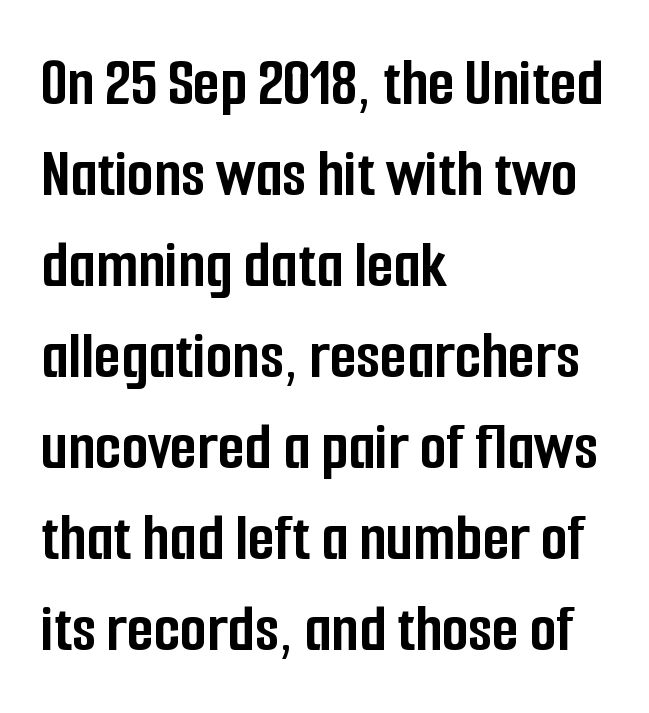
The image shows 69 px semibold, condensed sans-serif type, upright; set left-aligned, normal line spacing (1.32x), normal letter spacing, not underlined; low stroke contrast and a medium x-height.
